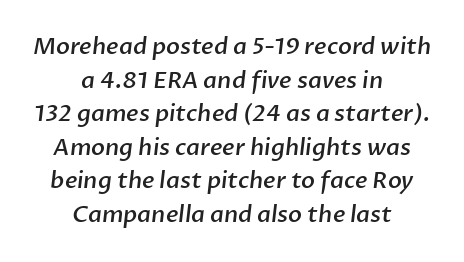
Q: Is the text bold? A: Semi-bold.
Q: Is the text underlined? A: No.
Q: How is the paragraph aligned? A: Centered.
Q: Is the spacing between letters normal or unusually wide? A: Normal.
Q: Is the spacing between lines tight, normal or loose? A: Normal.
